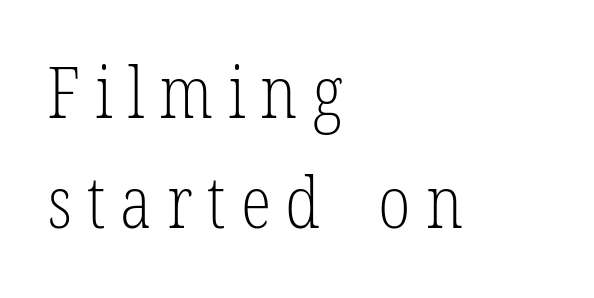
Q: Is the text bold? A: No.
Q: Is the text italic (slanted)? A: No, it is upright.
Q: Is the typeface a serif or a sans-serif typeface? A: Serif.
Q: Is the text underlined? A: No.
Q: How is the paragraph aligned? A: Left-aligned.
Q: Is the spacing between letters normal or unusually wide? A: Unusually wide.
Q: Is the spacing between lines tight, normal or loose? A: Normal.
Q: Width (condensed, normal, or wide)? A: Condensed.
Q: Stroke contrast? A: Low.
Q: x-height? A: Medium.
Q: Monospaced? A: No.
